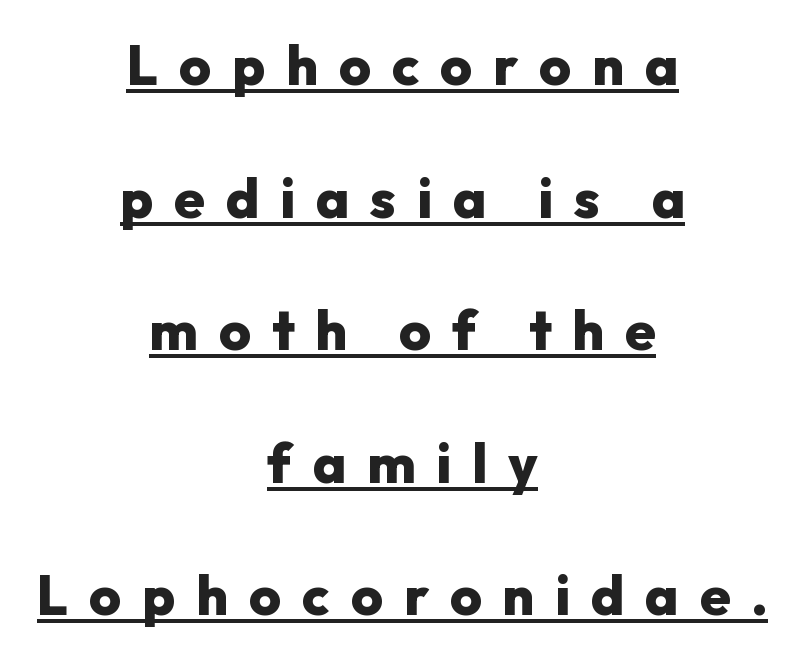
Q: Is the text bold? A: Yes.
Q: Is the text italic (slanted)? A: No, it is upright.
Q: Is the typeface a serif or a sans-serif typeface? A: Sans-serif.
Q: Is the text underlined? A: Yes.
Q: How is the paragraph aligned? A: Centered.
Q: Is the spacing between letters normal or unusually wide? A: Unusually wide.
Q: Is the spacing between lines tight, normal or loose? A: Loose.
Q: Width (condensed, normal, or wide)? A: Normal.
Q: Stroke contrast? A: Low.
Q: x-height? A: Medium.
Q: Monospaced? A: No.
